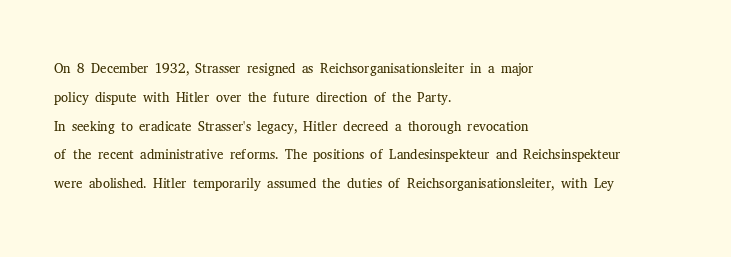
Q: Is the text bold? A: No.
Q: Is the text italic (slanted)? A: No, it is upright.
Q: Is the text underlined? A: No.
Q: How is the paragraph aligned? A: Left-aligned.
Q: Is the spacing between letters normal or unusually wide? A: Normal.
Q: Is the spacing between lines tight, normal or loose? A: Normal.
